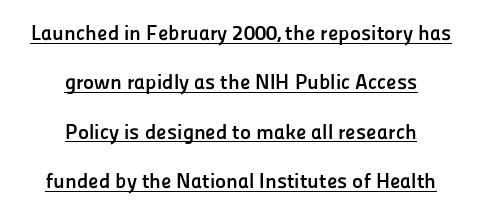
{"italic": "no", "bold": "yes", "underline": "yes", "align": "center", "line_spacing": "loose", "line_spacing_ratio": 2.35, "letter_spacing": "normal", "letter_spacing_em": 0.0, "glyph_px": 21}
